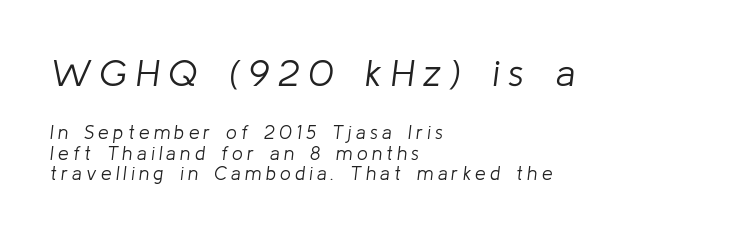
The image shows 38 px light type, italic (leaning right); set left-aligned, tight line spacing (1.08x), unusually wide letter spacing (+0.23 em), not underlined; the first (top) block is 2.0x larger; low stroke contrast and a medium x-height.
